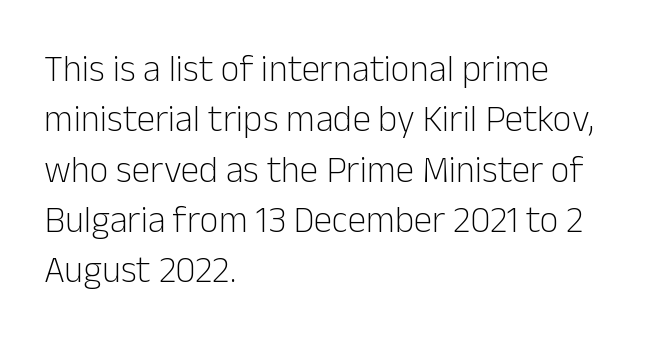
The passage shown stacks its lines at a standard gap. A typesetter would call this proportional, since set widths differ per character. Unmarked baselines from the first word to the last. Style check: upright. Nope, no serifs anywhere on these letters.
